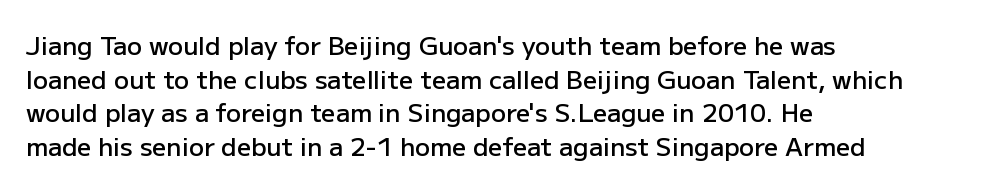
Is there any slant? The stems are plumb. Only glyphs here, with clear space below each row. A fair bit of extra ink — the face is semibold, not bold. Honestly, the row spacing looks completely unremarkable. These lines stack with their left ends in a neat column.
